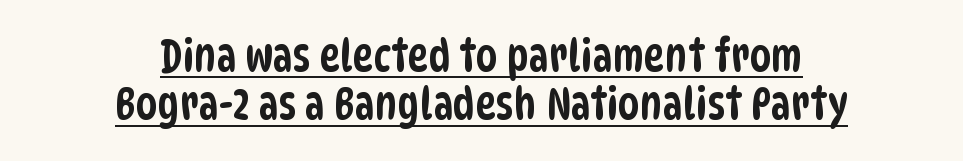
{"serif": "no", "width": "condensed", "stroke_contrast": "low", "x_height": "large", "monospaced": "no", "underline": "yes", "align": "center", "line_spacing": "tight", "line_spacing_ratio": 1.1, "letter_spacing": "normal", "letter_spacing_em": 0.0, "glyph_px": 44}
